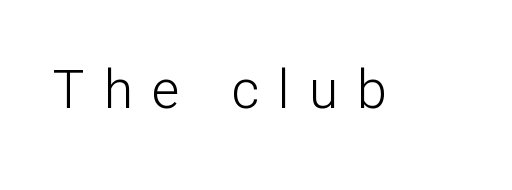
Plain, unruled lines of type. The font's upright variant was chosen for this text. No feet cap the strokes, marking this as sans-serif type. Stems here are at most as thick as an everyday book face. Glyph-to-glyph distance is far greater than everyday printed text.
